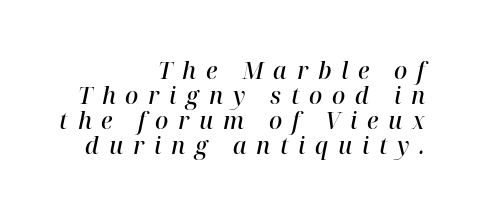
{"italic": "yes", "lean": "right", "slant_degrees": 12, "bold": "semi", "underline": "no", "align": "right", "line_spacing": "tight", "line_spacing_ratio": 1.09, "letter_spacing": "wide", "letter_spacing_em": 0.42, "glyph_px": 23}
